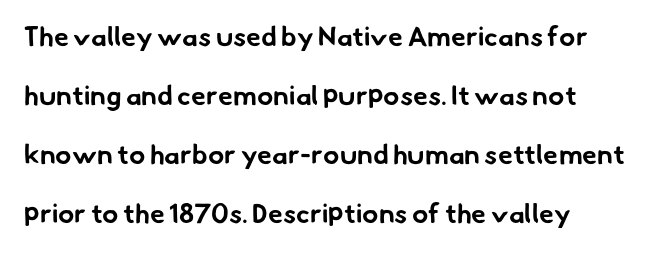
Q: Is the text bold? A: Yes.
Q: Is the text underlined? A: No.
Q: How is the paragraph aligned? A: Left-aligned.
Q: Is the spacing between letters normal or unusually wide? A: Normal.
Q: Is the spacing between lines tight, normal or loose? A: Loose.
